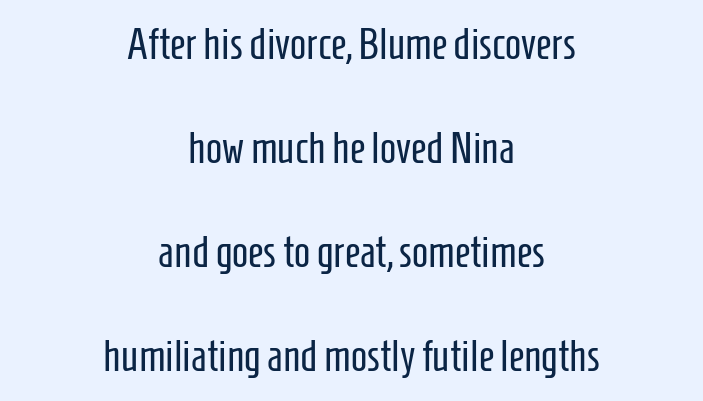
{"serif": "no", "italic": "no", "bold": "no", "weight": "regular", "width": "condensed", "stroke_contrast": "low", "x_height": "medium", "monospaced": "no", "underline": "no", "align": "center", "line_spacing": "loose", "line_spacing_ratio": 2.42, "letter_spacing": "normal", "letter_spacing_em": 0.0, "glyph_px": 43}
